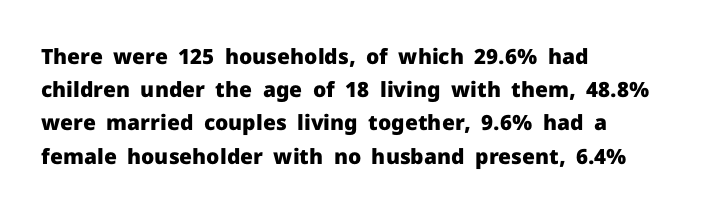
Q: Is the text bold? A: Yes.
Q: Is the text italic (slanted)? A: No, it is upright.
Q: Is the text underlined? A: No.
Q: How is the paragraph aligned? A: Left-aligned.
Q: Is the spacing between letters normal or unusually wide? A: Normal.
Q: Is the spacing between lines tight, normal or loose? A: Normal.
